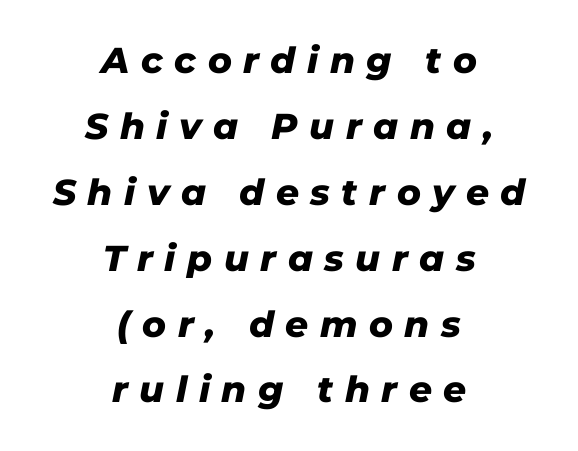
Q: Is the text bold? A: Yes.
Q: Is the text italic (slanted)? A: Yes, it leans right by about 11 degrees.
Q: Is the text underlined? A: No.
Q: How is the paragraph aligned? A: Centered.
Q: Is the spacing between letters normal or unusually wide? A: Unusually wide.
Q: Width (condensed, normal, or wide)? A: Normal.
Q: Stroke contrast? A: Low.
Q: x-height? A: Medium.
Q: Monospaced? A: No.
